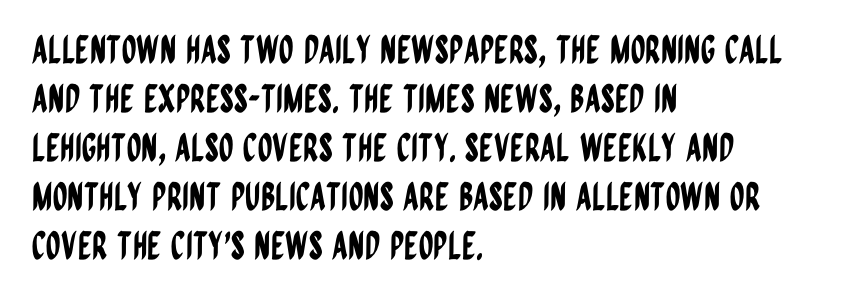
A sans-serif font was chosen for this passage. Spacing verdict: proportional, widths tailored to each character. All the whitespace from short lines collects on the right. The foot of each line stays bare and open. The type is set solid horizontally, with unmodified tracking.
